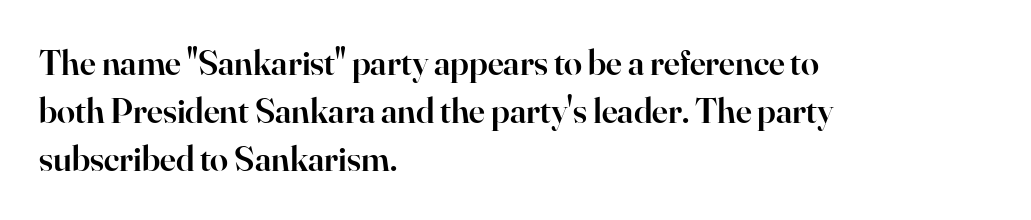
The image shows 36 px semibold serif type, upright; set left-aligned, normal line spacing (1.33x), normal letter spacing, not underlined; high stroke contrast and a small x-height.
